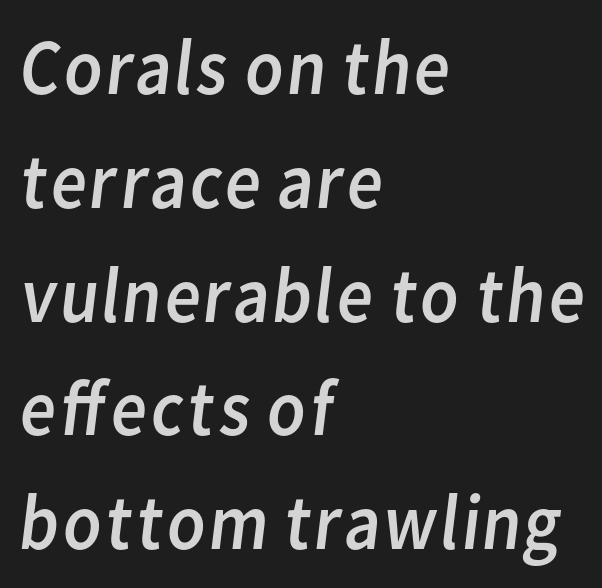
Summary of vertical rhythm: regular, with standard interline spacing. Spacing between characters is what you'd get straight out of the box. Where is the straight margin? On the left. Glance below the letters and you will spot only blank space.
